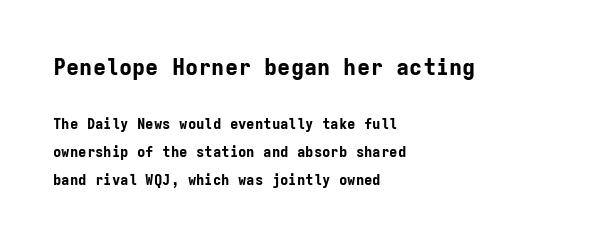
{"italic": "no", "bold": "yes", "underline": "no", "align": "left", "line_spacing": "loose", "line_spacing_ratio": 2.01, "letter_spacing": "normal", "letter_spacing_em": 0.0, "larger_block": "first", "size_ratio": 1.57, "glyph_px": 22}
